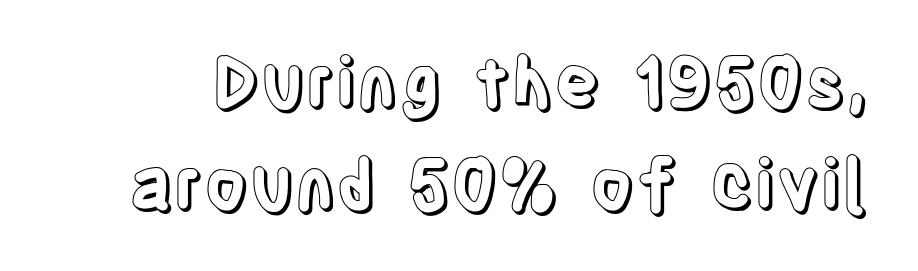
Q: Is the text italic (slanted)? A: No, it is upright.
Q: Is the text underlined? A: No.
Q: Is the spacing between letters normal or unusually wide? A: Normal.
Q: Is the spacing between lines tight, normal or loose? A: Normal.
Q: Width (condensed, normal, or wide)? A: Condensed.
Q: x-height? A: Large.
Q: Monospaced? A: No.
